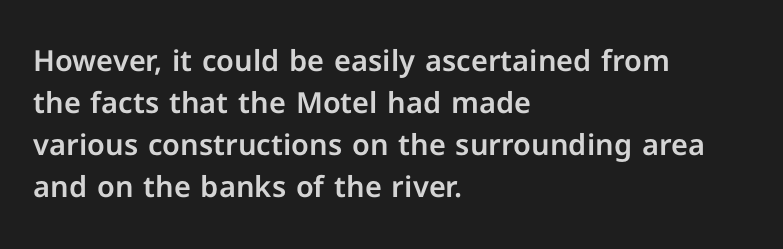
Q: Is the text italic (slanted)? A: No, it is upright.
Q: Is the typeface a serif or a sans-serif typeface? A: Sans-serif.
Q: Is the text underlined? A: No.
Q: How is the paragraph aligned? A: Left-aligned.
Q: Is the spacing between letters normal or unusually wide? A: Normal.
Q: Is the spacing between lines tight, normal or loose? A: Normal.
Q: Width (condensed, normal, or wide)? A: Normal.
Q: Stroke contrast? A: Low.
Q: x-height? A: Medium.
Q: Monospaced? A: No.
